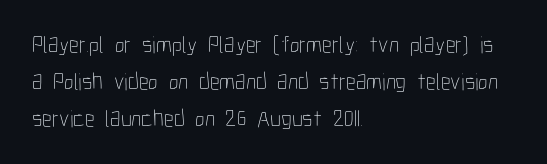
Q: Is the text bold? A: No.
Q: Is the text italic (slanted)? A: No, it is upright.
Q: Is the text underlined? A: No.
Q: How is the paragraph aligned? A: Left-aligned.
Q: Is the spacing between letters normal or unusually wide? A: Normal.
Q: Is the spacing between lines tight, normal or loose? A: Normal.
